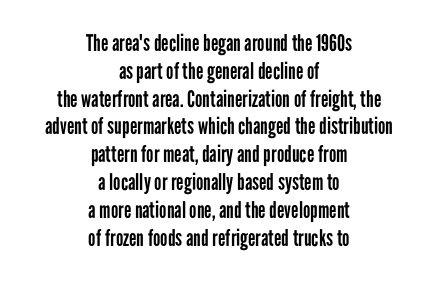
The image shows 23 px text type, upright; set centered, line spacing 1.21x, normal letter spacing, not underlined.
